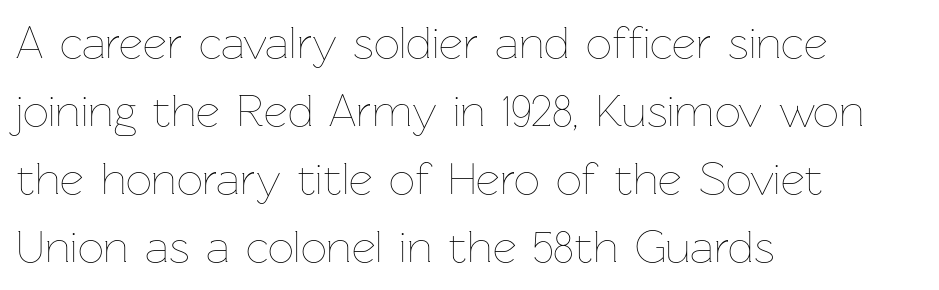
{"italic": "no", "bold": "no", "weight": "thin", "width": "normal", "stroke_contrast": "low", "x_height": "medium", "monospaced": "no", "underline": "no", "align": "left", "line_spacing": "normal", "line_spacing_ratio": 1.48, "letter_spacing": "normal", "letter_spacing_em": 0.0, "glyph_px": 46}
